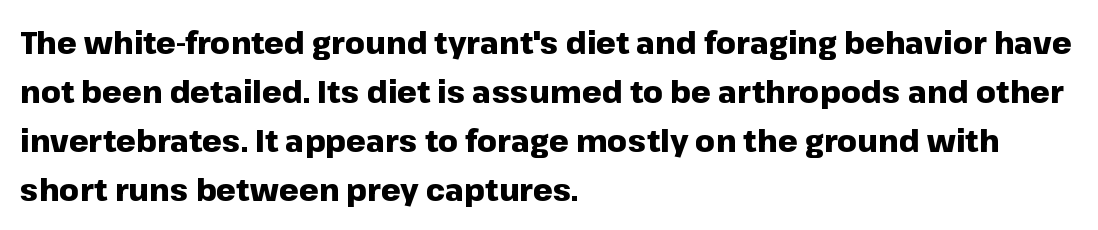
The image shows 31 px heavy sans-serif type, upright; set left-aligned, normal line spacing (1.58x), normal letter spacing, not underlined; low stroke contrast and a medium x-height.
